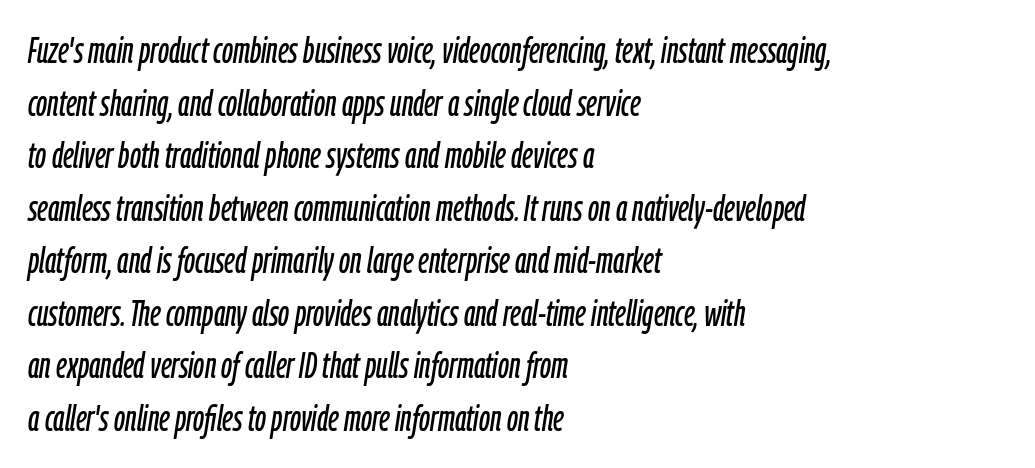
Is the letter spacing exaggerated? No — it looks like the ordinary default. Character widths vary here, with narrow letters taking less room than wide ones. The lines are quadded left. Vertically, the passage feels balanced, rows spaced as you'd expect. Every character sits at an angle, as italics do.
